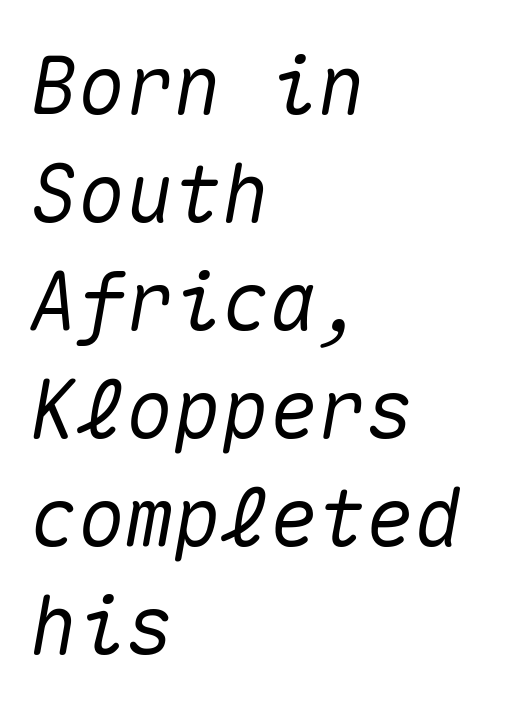
The image shows 80 px text type, italic (leaning right), monospaced; set left-aligned, normal line spacing (1.35x), normal letter spacing, not underlined; medium stroke contrast and a medium x-height.
